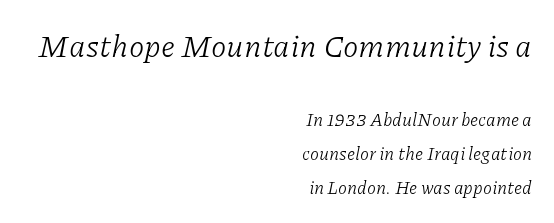
Q: Is the text bold? A: No.
Q: Is the text italic (slanted)? A: Yes, it leans right by about 11 degrees.
Q: Is the typeface a serif or a sans-serif typeface? A: Serif.
Q: Is the text underlined? A: No.
Q: How is the paragraph aligned? A: Right-aligned.
Q: Is the spacing between letters normal or unusually wide? A: Normal.
Q: Is the spacing between lines tight, normal or loose? A: Loose.
Q: Which block of text is set in a larger size, the first (top) or the second (bottom)? A: The first (top) one.
Q: Width (condensed, normal, or wide)? A: Normal.
Q: Stroke contrast? A: Low.
Q: x-height? A: Medium.
Q: Monospaced? A: No.
